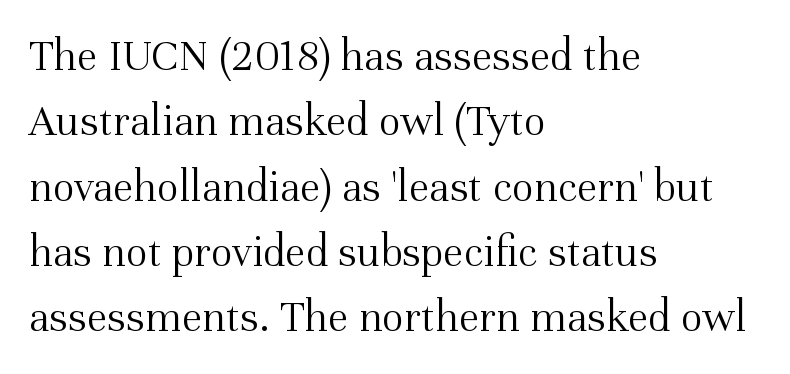
Q: Is the text bold? A: No.
Q: Is the text italic (slanted)? A: No, it is upright.
Q: Is the typeface a serif or a sans-serif typeface? A: Serif.
Q: Is the text underlined? A: No.
Q: How is the paragraph aligned? A: Left-aligned.
Q: Is the spacing between letters normal or unusually wide? A: Normal.
Q: Is the spacing between lines tight, normal or loose? A: Normal.
Q: Width (condensed, normal, or wide)? A: Normal.
Q: Stroke contrast? A: Medium.
Q: x-height? A: Medium.
Q: Monospaced? A: No.
